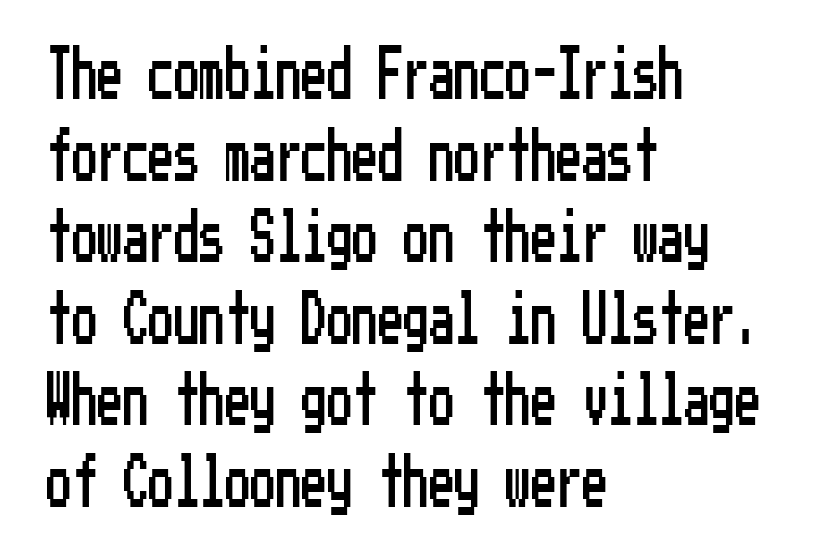
Q: Is the text italic (slanted)? A: No, it is upright.
Q: Is the typeface a serif or a sans-serif typeface? A: Sans-serif.
Q: Is the text underlined? A: No.
Q: How is the paragraph aligned? A: Left-aligned.
Q: Is the spacing between letters normal or unusually wide? A: Normal.
Q: Is the spacing between lines tight, normal or loose? A: Normal.
Q: Width (condensed, normal, or wide)? A: Condensed.
Q: Stroke contrast? A: Low.
Q: x-height? A: Medium.
